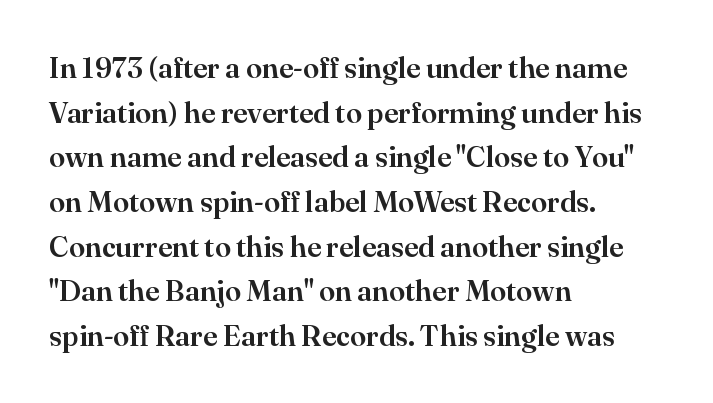
The image shows 29 px serif type, upright; set left-aligned, normal line spacing (1.54x), normal letter spacing, not underlined; high stroke contrast and a small x-height.
